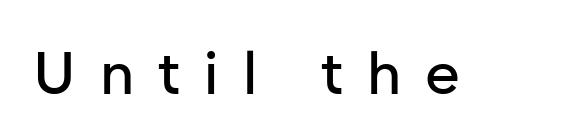
{"serif": "no", "italic": "no", "width": "normal", "stroke_contrast": "low", "x_height": "medium", "monospaced": "no", "underline": "no", "letter_spacing": "wide", "letter_spacing_em": 0.4, "glyph_px": 60}
